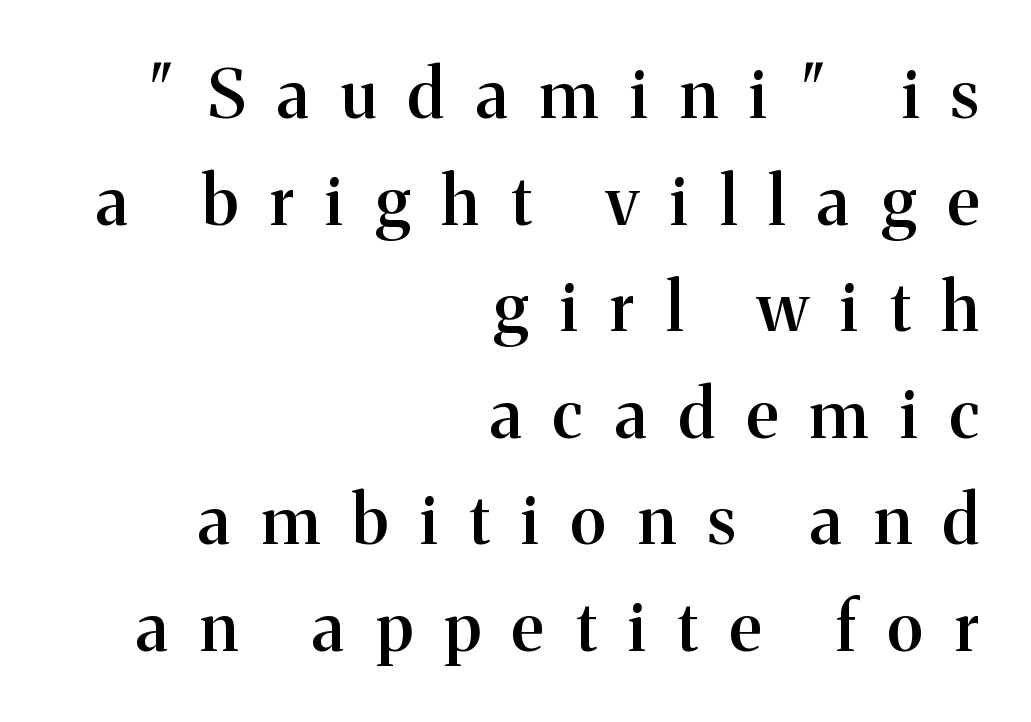
{"serif": "yes", "italic": "no", "bold": "semi", "weight": "semibold", "width": "normal", "stroke_contrast": "medium", "x_height": "medium", "monospaced": "no", "underline": "no", "align": "right", "line_spacing": "normal", "line_spacing_ratio": 1.59, "letter_spacing": "wide", "letter_spacing_em": 0.48, "glyph_px": 67}
